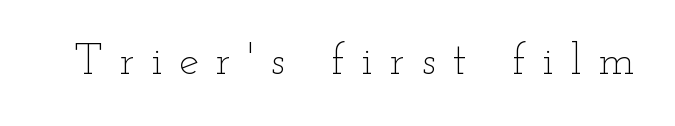
Q: Is the text bold? A: No.
Q: Is the text italic (slanted)? A: No, it is upright.
Q: Is the text underlined? A: No.
Q: Is the spacing between letters normal or unusually wide? A: Unusually wide.
Q: Width (condensed, normal, or wide)? A: Wide.
Q: Stroke contrast? A: Low.
Q: x-height? A: Small.
Q: Monospaced? A: No.
